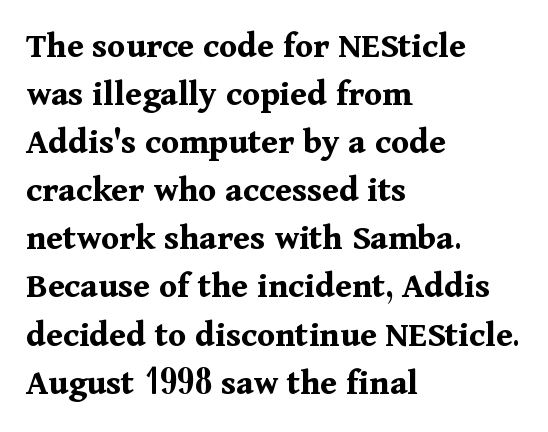
Q: Is the text bold? A: Yes.
Q: Is the text italic (slanted)? A: No, it is upright.
Q: Is the typeface a serif or a sans-serif typeface? A: Serif.
Q: Is the text underlined? A: No.
Q: How is the paragraph aligned? A: Left-aligned.
Q: Is the spacing between letters normal or unusually wide? A: Normal.
Q: Is the spacing between lines tight, normal or loose? A: Normal.
Q: Width (condensed, normal, or wide)? A: Normal.
Q: Stroke contrast? A: Medium.
Q: x-height? A: Medium.
Q: Monospaced? A: No.
